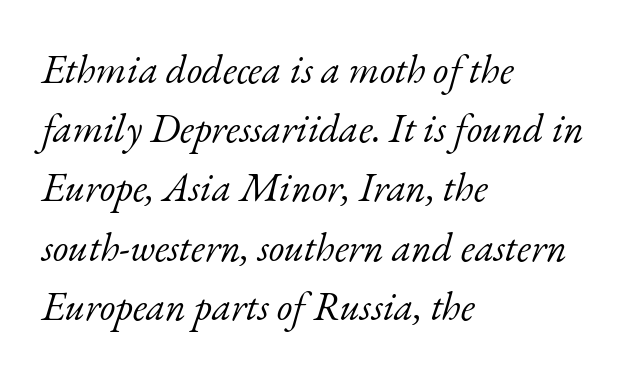
{"serif": "yes", "italic": "yes", "lean": "right", "slant_degrees": 17, "bold": "no", "weight": "light", "width": "normal", "stroke_contrast": "low", "x_height": "small", "monospaced": "no", "underline": "no", "align": "left", "line_spacing": "normal", "line_spacing_ratio": 1.48, "letter_spacing": "normal", "letter_spacing_em": 0.0, "glyph_px": 40}
